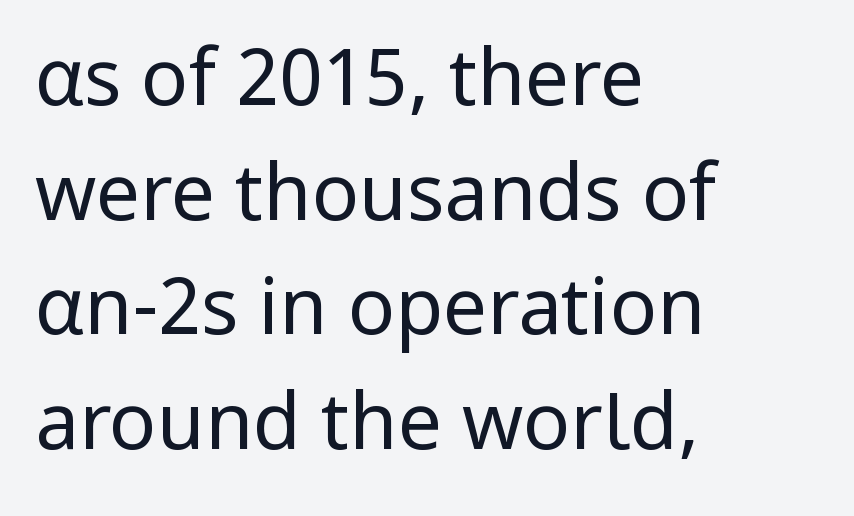
The rendering shows plain stroke endings on the letterforms — a sans-serif design. Type without underlining. Whoever set this chose a conventional vertical rhythm. In terms of letterspacing, this is plain default setting. This sample is left-justified, so line endings fall wherever the words run out.
